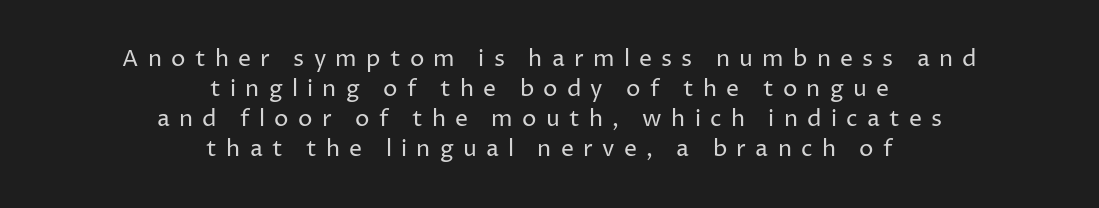
The image shows 23 px text type, upright; set centered, normal line spacing (1.3x), unusually wide letter spacing (+0.4 em), not underlined.
